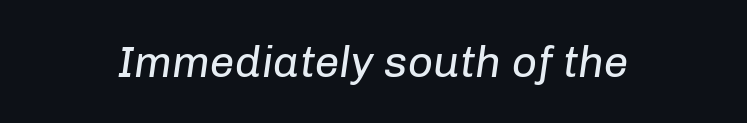
Q: Is the text bold? A: No.
Q: Is the text italic (slanted)? A: Yes, it leans right by about 8 degrees.
Q: Is the text underlined? A: No.
Q: Is the spacing between letters normal or unusually wide? A: Normal.
Q: Width (condensed, normal, or wide)? A: Normal.
Q: Stroke contrast? A: Low.
Q: x-height? A: Medium.
Q: Monospaced? A: No.
